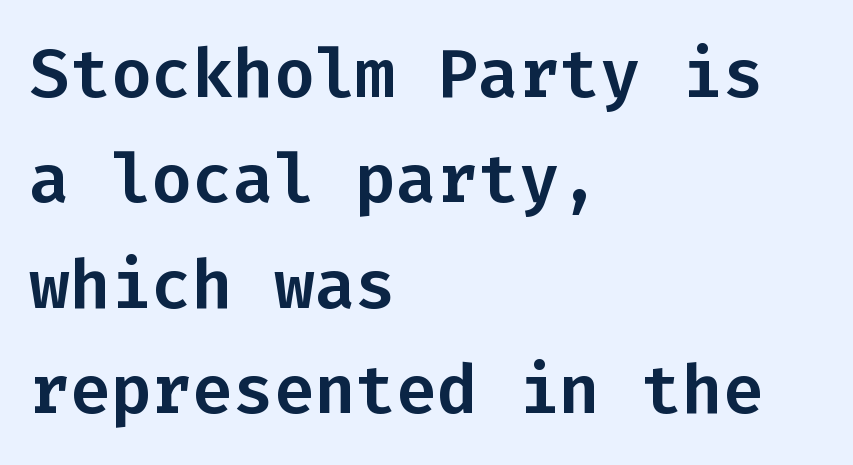
The image shows 68 px sans-serif type, upright, monospaced; set left-aligned, normal line spacing (1.55x), normal letter spacing, not underlined; low stroke contrast and a medium x-height.
